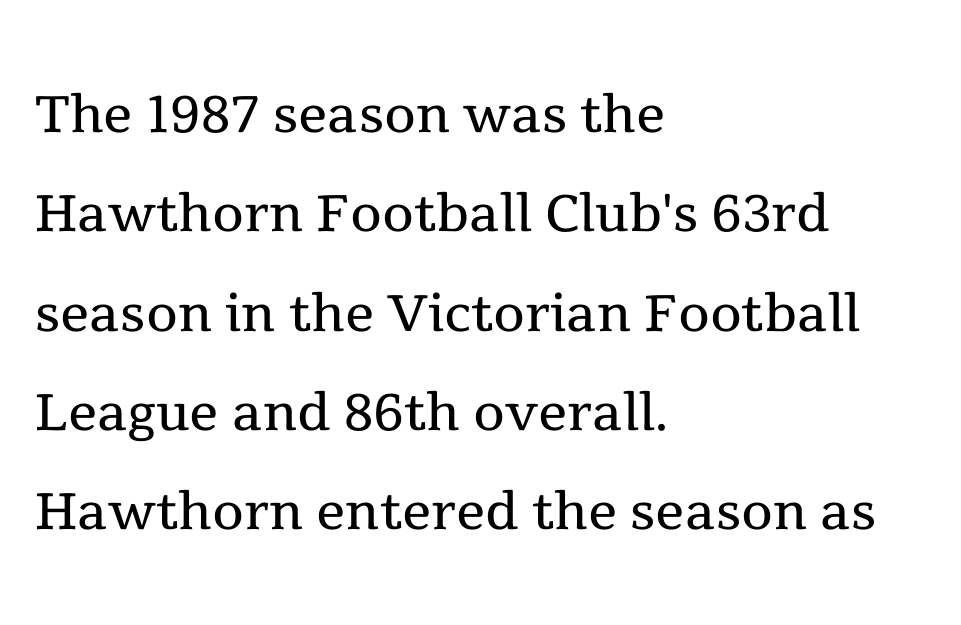
Each word holds together tightly as a unit, with standard inter-letter gaps. This sample has the flowing, uneven cadence of proportional lettering. These glyphs show unthickened strokes, regular width or finer. Vertically, the passage feels balanced, rows spaced as you'd expect. In terms of posture, this sample is upright.
